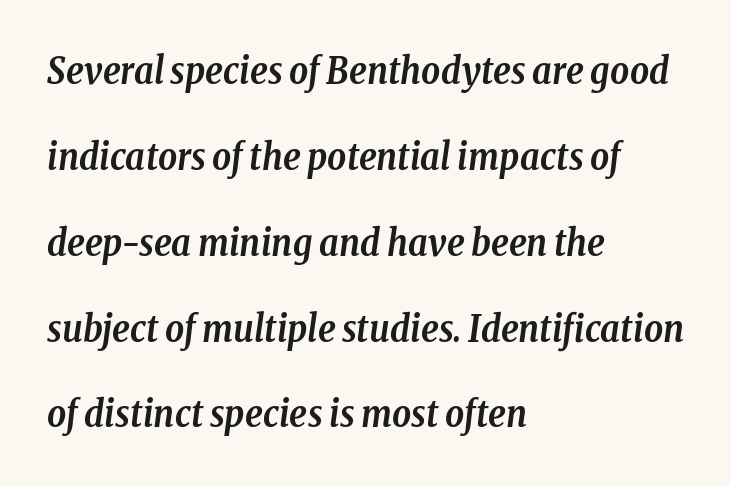
{"serif": "yes", "italic": "yes", "lean": "right", "slant_degrees": 8, "bold": "yes", "weight": "semibold", "width": "condensed", "stroke_contrast": "low", "x_height": "medium", "monospaced": "no", "underline": "no", "align": "left", "line_spacing": "loose", "line_spacing_ratio": 2.32, "letter_spacing": "normal", "letter_spacing_em": 0.0, "glyph_px": 37}
